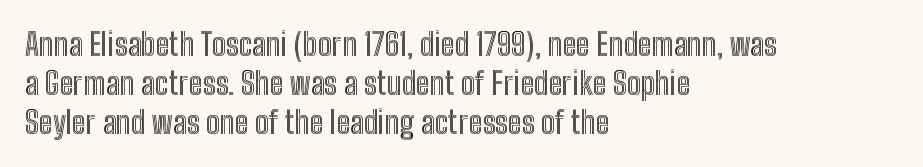
The ragged edge is on the right, which tells us the setting is flush left. Nothing unusual about the tracking: characters are spaced as the font intends. Think of a printed novel: that variable character pitch is what you see here. Nope, not italic — everything's standing straight. This block has exactly the height ordinary leading produces.
